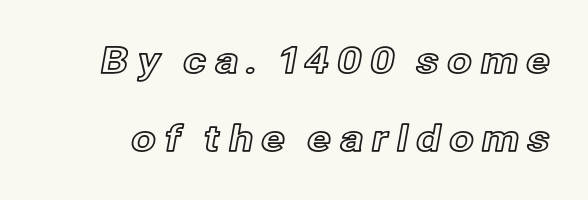
Q: Is the text italic (slanted)? A: Yes.
Q: Is the text underlined? A: No.
Q: Is the spacing between letters normal or unusually wide? A: Unusually wide.
Q: Is the spacing between lines tight, normal or loose? A: Loose.
Q: Width (condensed, normal, or wide)? A: Normal.
Q: x-height? A: Medium.
Q: Monospaced? A: No.
